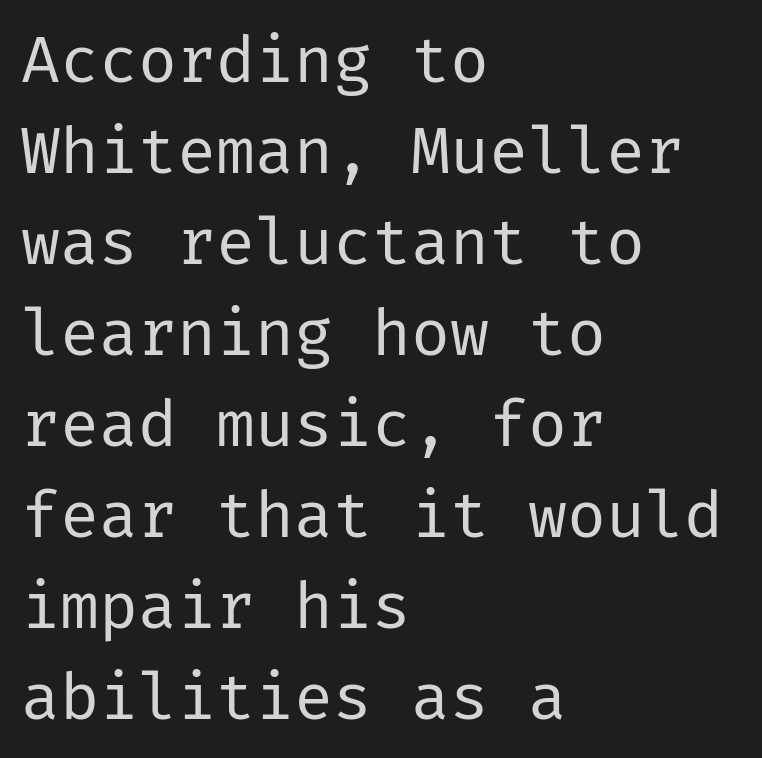
{"serif": "no", "italic": "no", "bold": "no", "weight": "regular", "width": "normal", "stroke_contrast": "low", "x_height": "medium", "underline": "no", "align": "left", "line_spacing": "normal", "line_spacing_ratio": 1.4, "letter_spacing": "normal", "letter_spacing_em": 0.0, "glyph_px": 65}
